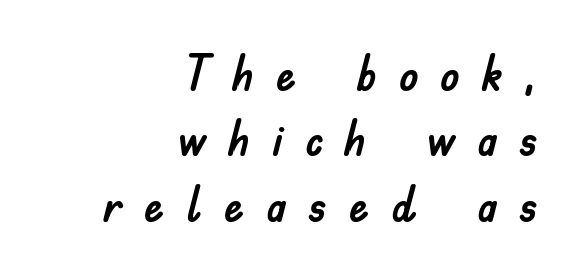
The image shows 50 px sans-serif type; set right-aligned, normal line spacing (1.31x), unusually wide letter spacing (+0.43 em), not underlined; low stroke contrast and a small x-height.
